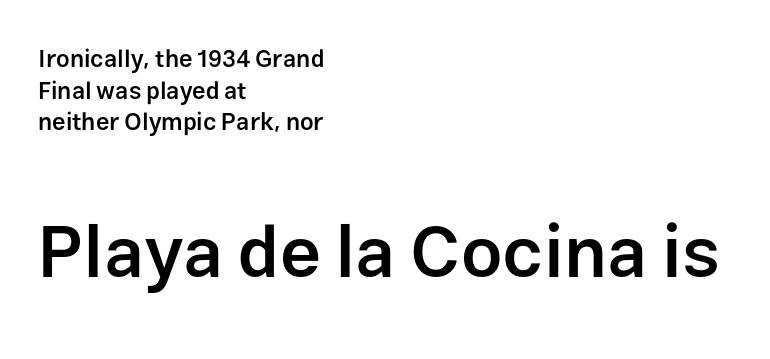
The image shows 73 px semibold sans-serif type, upright; set left-aligned, normal line spacing (1.32x), normal letter spacing, not underlined; the second (bottom) block is 3.04x larger; low stroke contrast and a medium x-height.
